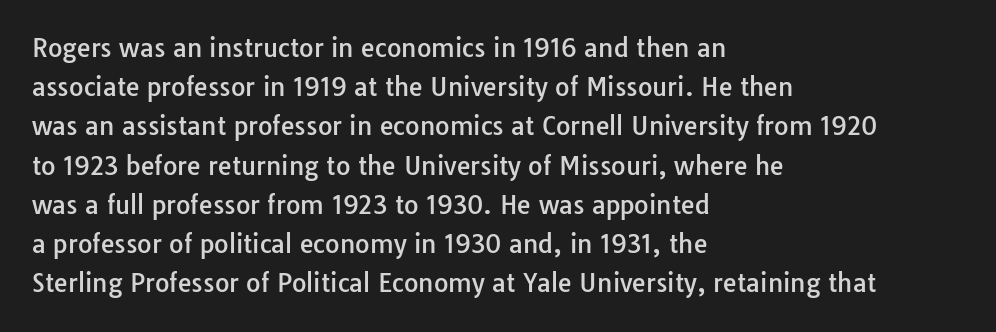
The image shows 25 px text type, upright; set left-aligned, normal line spacing (1.57x), normal letter spacing, not underlined.
